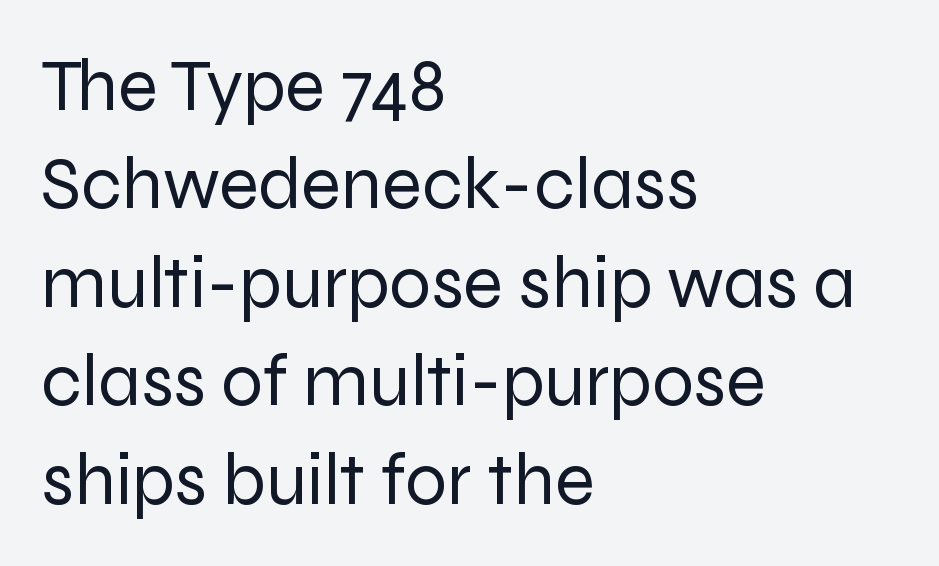
Q: Is the text bold? A: No.
Q: Is the text italic (slanted)? A: No, it is upright.
Q: Is the typeface a serif or a sans-serif typeface? A: Sans-serif.
Q: Is the text underlined? A: No.
Q: How is the paragraph aligned? A: Left-aligned.
Q: Is the spacing between letters normal or unusually wide? A: Normal.
Q: Is the spacing between lines tight, normal or loose? A: Normal.
Q: Width (condensed, normal, or wide)? A: Normal.
Q: Stroke contrast? A: Low.
Q: x-height? A: Medium.
Q: Monospaced? A: No.
